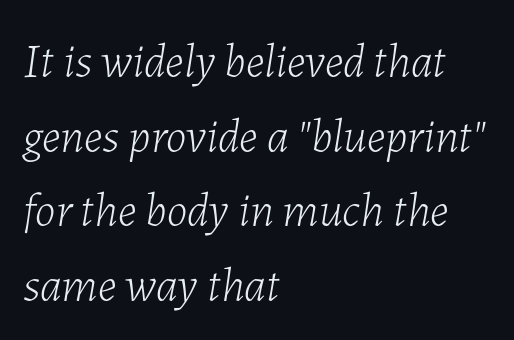
Q: Is the text bold? A: No.
Q: Is the text italic (slanted)? A: Yes, it leans right by about 7 degrees.
Q: Is the text underlined? A: No.
Q: How is the paragraph aligned? A: Left-aligned.
Q: Is the spacing between letters normal or unusually wide? A: Normal.
Q: Is the spacing between lines tight, normal or loose? A: Normal.
Q: Width (condensed, normal, or wide)? A: Normal.
Q: Stroke contrast? A: Low.
Q: x-height? A: Medium.
Q: Monospaced? A: No.
